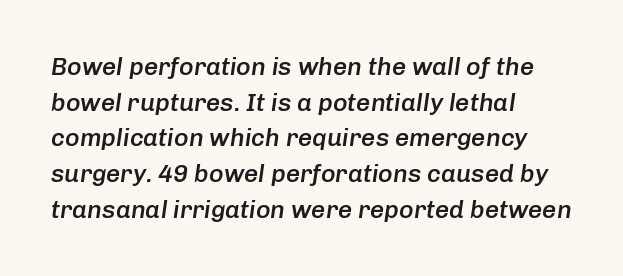
The image shows 25 px text type, italic (leaning right); set left-aligned, normal line spacing (1.43x), normal letter spacing, not underlined.
